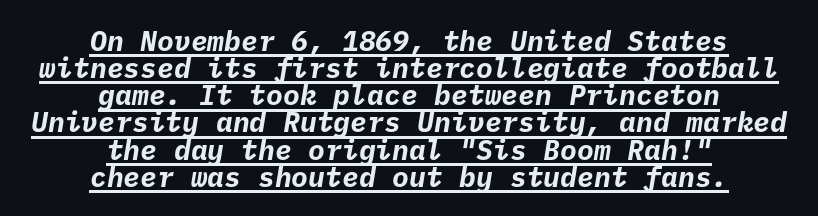
Q: Is the text bold? A: Yes.
Q: Is the typeface a serif or a sans-serif typeface? A: Sans-serif.
Q: Is the text underlined? A: Yes.
Q: How is the paragraph aligned? A: Centered.
Q: Is the spacing between letters normal or unusually wide? A: Normal.
Q: Is the spacing between lines tight, normal or loose? A: Tight.
Q: Width (condensed, normal, or wide)? A: Normal.
Q: Stroke contrast? A: Low.
Q: x-height? A: Medium.
